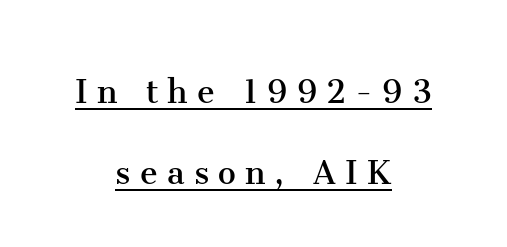
{"serif": "yes", "italic": "no", "bold": "no", "weight": "regular", "width": "normal", "stroke_contrast": "medium", "x_height": "medium", "monospaced": "no", "underline": "yes", "align": "center", "line_spacing": "loose", "line_spacing_ratio": 2.03, "letter_spacing": "wide", "letter_spacing_em": 0.23, "glyph_px": 40}
